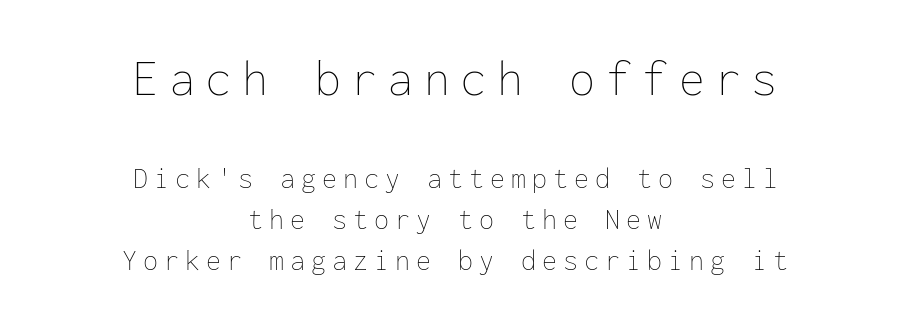
The image shows 52 px thin type, upright, monospaced; set centered, normal line spacing (1.36x), unusually wide letter spacing (+0.2 em), not underlined; the first (top) block is 1.73x larger; low stroke contrast and a medium x-height.
